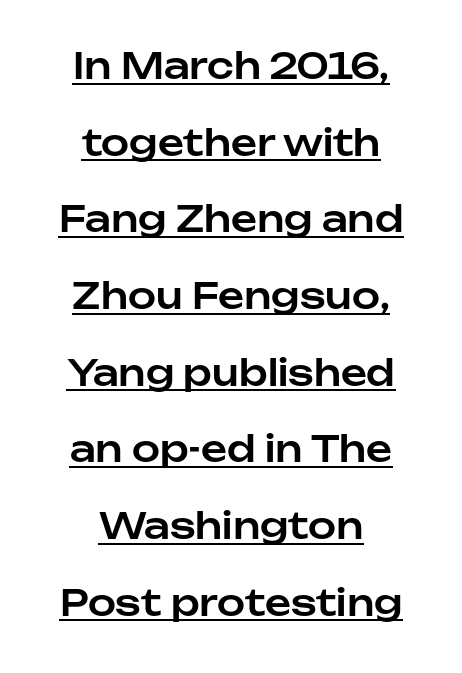
{"serif": "no", "italic": "no", "width": "normal", "stroke_contrast": "low", "x_height": "medium", "monospaced": "no", "underline": "yes", "align": "center", "line_spacing": "loose", "line_spacing_ratio": 2.13, "letter_spacing": "normal", "letter_spacing_em": 0.0, "glyph_px": 36}
